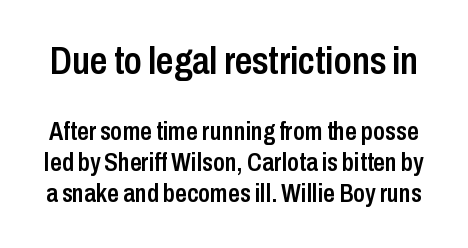
Is there any slant? The stems are plumb. Letters rest on an invisible, unmarked baseline. The rendering keeps characters at their native spacing. Do the characters align in a grid? No, the font is proportional.
